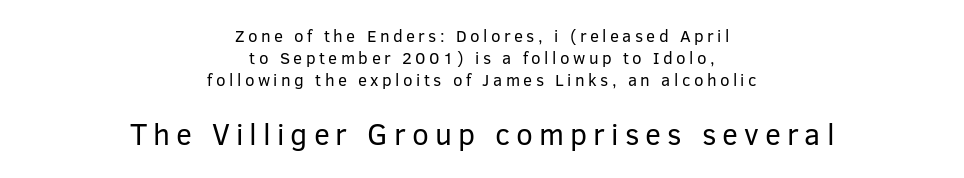
Q: Is the text bold? A: No.
Q: Is the text italic (slanted)? A: No, it is upright.
Q: Is the typeface a serif or a sans-serif typeface? A: Sans-serif.
Q: Is the text underlined? A: No.
Q: How is the paragraph aligned? A: Centered.
Q: Is the spacing between letters normal or unusually wide? A: Unusually wide.
Q: Is the spacing between lines tight, normal or loose? A: Normal.
Q: Which block of text is set in a larger size, the first (top) or the second (bottom)? A: The second (bottom) one.
Q: Width (condensed, normal, or wide)? A: Normal.
Q: Stroke contrast? A: Low.
Q: x-height? A: Medium.
Q: Monospaced? A: No.
